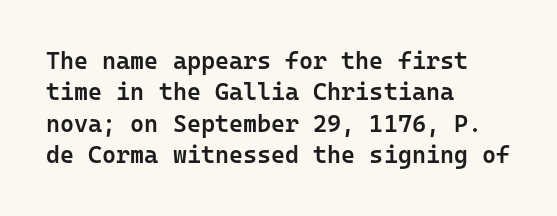
{"italic": "no", "bold": "semi", "underline": "no", "align": "left", "line_spacing": "normal", "line_spacing_ratio": 1.31, "letter_spacing": "normal", "letter_spacing_em": 0.0, "glyph_px": 24}
